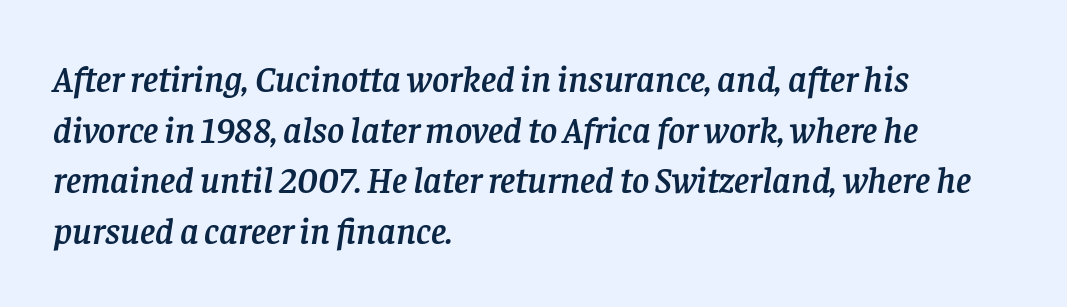
{"serif": "yes", "italic": "yes", "lean": "right", "slant_degrees": 8, "width": "normal", "stroke_contrast": "low", "x_height": "large", "monospaced": "no", "underline": "no", "align": "left", "line_spacing": "normal", "line_spacing_ratio": 1.37, "letter_spacing": "normal", "letter_spacing_em": 0.0, "glyph_px": 37}
